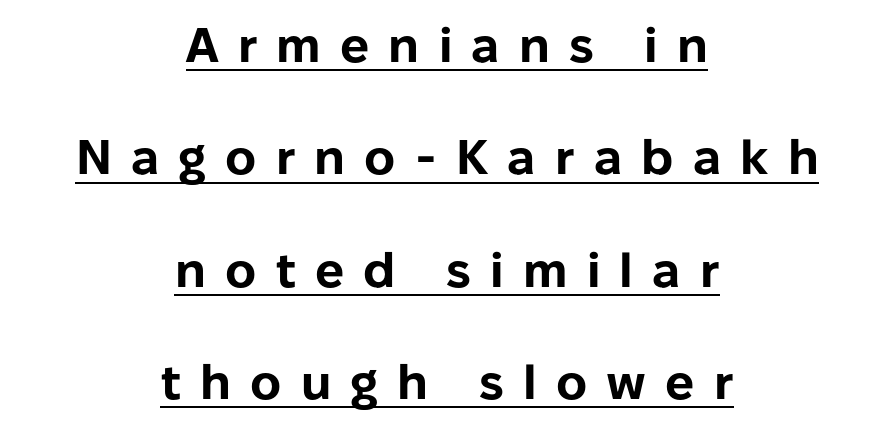
As a designer I'd log this as weight 700, bold. The text block is weighted toward neither margin, spreading evenly from the middle. The text was rendered using a sans face with plain stroke endings. In designer terms, the underline attribute is active on this setting. A typesetter would call this proportional, since set widths differ per character.
